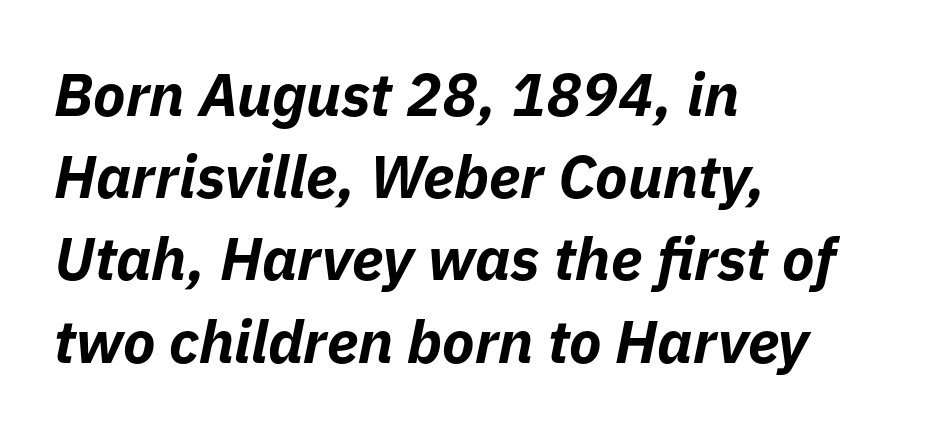
The image shows 60 px bold type, italic (leaning right); set left-aligned, normal line spacing (1.37x), normal letter spacing, not underlined; low stroke contrast and a medium x-height.
